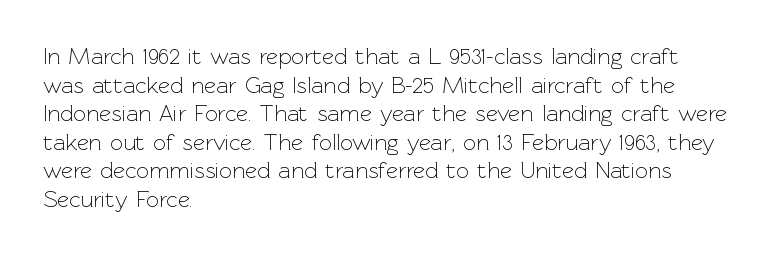
The image shows 23 px text type, upright; set left-aligned, line spacing 1.24x, normal letter spacing, not underlined.
